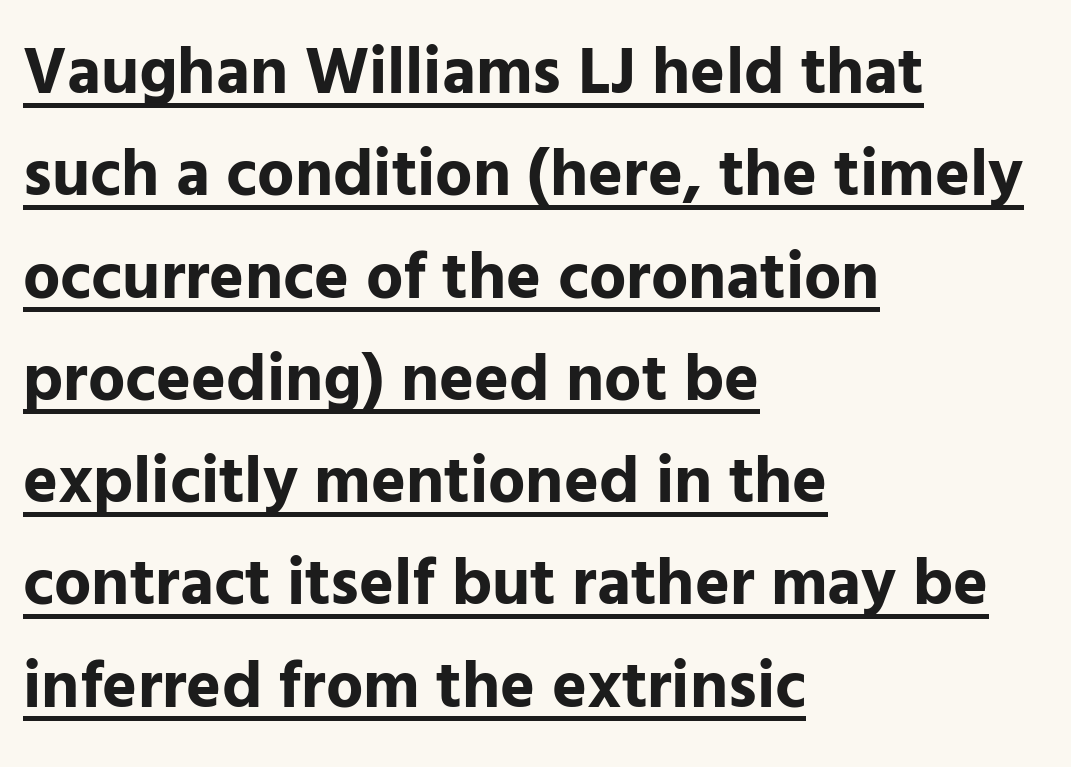
The image shows 66 px bold sans-serif type, upright; set left-aligned, normal line spacing (1.55x), normal letter spacing, underlined; low stroke contrast and a medium x-height.
